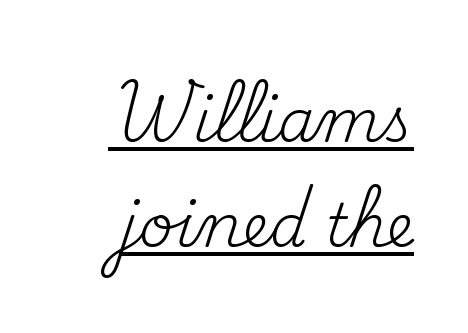
The image shows 59 px regular-weight serif type; set line spacing 1.78x, normal letter spacing, underlined; medium stroke contrast and a small x-height.
